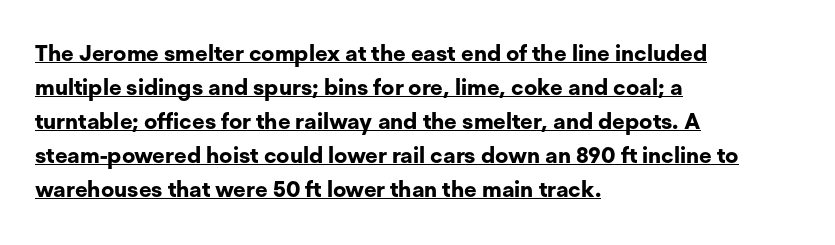
Q: Is the text bold? A: Yes.
Q: Is the text italic (slanted)? A: No, it is upright.
Q: Is the text underlined? A: Yes.
Q: How is the paragraph aligned? A: Left-aligned.
Q: Is the spacing between letters normal or unusually wide? A: Normal.
Q: Is the spacing between lines tight, normal or loose? A: Normal.
